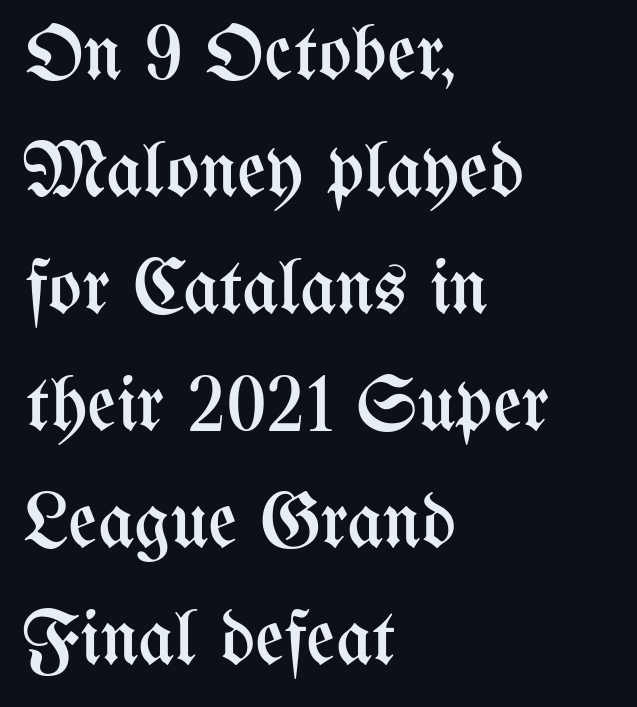
Q: Is the text bold? A: No.
Q: Is the text italic (slanted)? A: No, it is upright.
Q: Is the text underlined? A: No.
Q: How is the paragraph aligned? A: Left-aligned.
Q: Is the spacing between letters normal or unusually wide? A: Normal.
Q: Is the spacing between lines tight, normal or loose? A: Normal.
Q: Width (condensed, normal, or wide)? A: Condensed.
Q: Stroke contrast? A: Medium.
Q: x-height? A: Medium.
Q: Monospaced? A: No.
